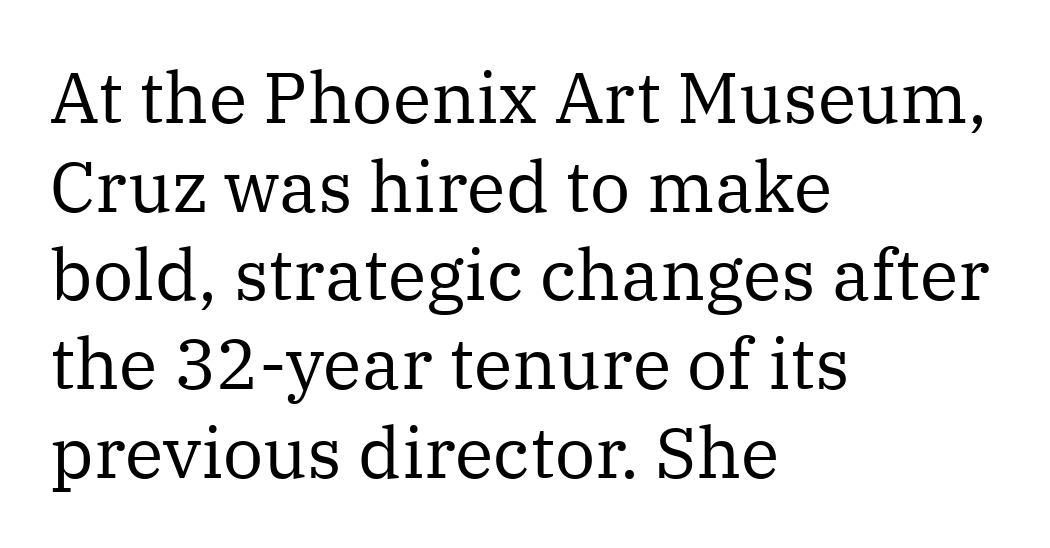
Q: Is the text bold? A: No.
Q: Is the text italic (slanted)? A: No, it is upright.
Q: Is the typeface a serif or a sans-serif typeface? A: Serif.
Q: Is the text underlined? A: No.
Q: How is the paragraph aligned? A: Left-aligned.
Q: Is the spacing between letters normal or unusually wide? A: Normal.
Q: Is the spacing between lines tight, normal or loose? A: Normal.
Q: Width (condensed, normal, or wide)? A: Normal.
Q: Stroke contrast? A: Medium.
Q: x-height? A: Medium.
Q: Monospaced? A: No.
